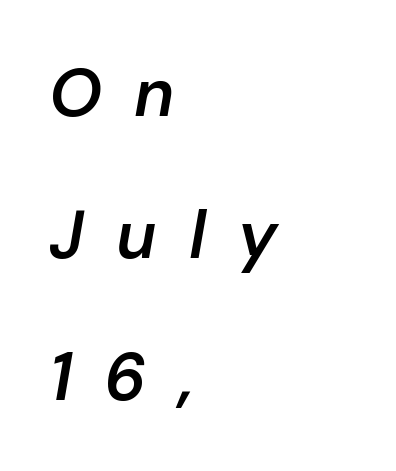
Q: Is the text bold? A: Semi-bold.
Q: Is the text italic (slanted)? A: Yes, it leans right by about 10 degrees.
Q: Is the text underlined? A: No.
Q: How is the paragraph aligned? A: Left-aligned.
Q: Is the spacing between letters normal or unusually wide? A: Unusually wide.
Q: Is the spacing between lines tight, normal or loose? A: Loose.
Q: Width (condensed, normal, or wide)? A: Normal.
Q: Stroke contrast? A: Low.
Q: x-height? A: Medium.
Q: Monospaced? A: No.
